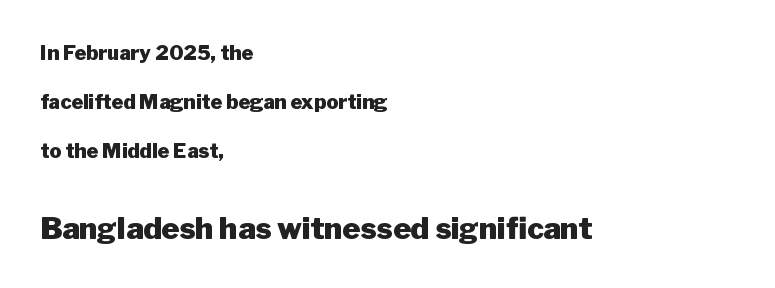
Q: Is the text bold? A: Yes.
Q: Is the text italic (slanted)? A: No, it is upright.
Q: Is the typeface a serif or a sans-serif typeface? A: Sans-serif.
Q: Is the text underlined? A: No.
Q: How is the paragraph aligned? A: Left-aligned.
Q: Is the spacing between letters normal or unusually wide? A: Normal.
Q: Is the spacing between lines tight, normal or loose? A: Loose.
Q: Which block of text is set in a larger size, the first (top) or the second (bottom)? A: The second (bottom) one.
Q: Width (condensed, normal, or wide)? A: Normal.
Q: Stroke contrast? A: Low.
Q: x-height? A: Medium.
Q: Monospaced? A: No.
